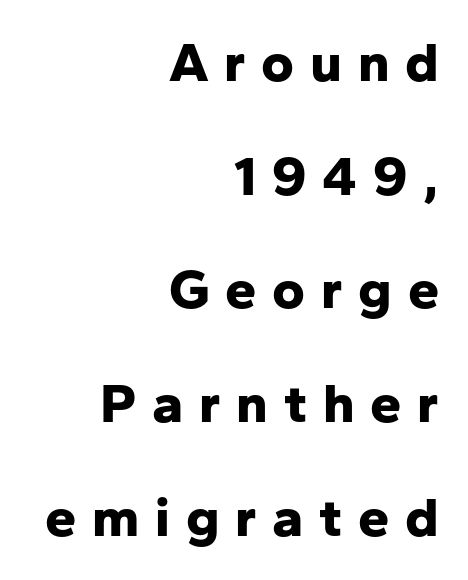
Q: Is the text bold? A: Yes.
Q: Is the text italic (slanted)? A: No, it is upright.
Q: Is the typeface a serif or a sans-serif typeface? A: Sans-serif.
Q: Is the text underlined? A: No.
Q: How is the paragraph aligned? A: Right-aligned.
Q: Is the spacing between letters normal or unusually wide? A: Unusually wide.
Q: Is the spacing between lines tight, normal or loose? A: Loose.
Q: Width (condensed, normal, or wide)? A: Normal.
Q: Stroke contrast? A: Low.
Q: x-height? A: Medium.
Q: Monospaced? A: No.
